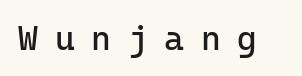
Plain, unruled lines of type. Unlike a traditional serif, this face leaves its strokes unadorned. Note the uniform advance width — an 'i' takes as much space as an 'm'. A quiet, ordinary-to-light weight characterises the typeface.
